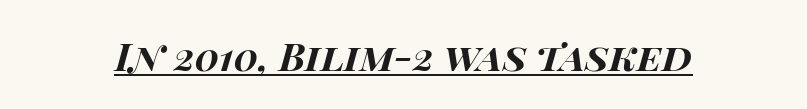
{"italic": "yes", "lean": "right", "slant_degrees": 14, "bold": "yes", "weight": "bold", "width": "wide", "stroke_contrast": "high", "x_height": "large", "monospaced": "no", "underline": "yes", "letter_spacing": "normal", "letter_spacing_em": 0.0, "glyph_px": 39}
